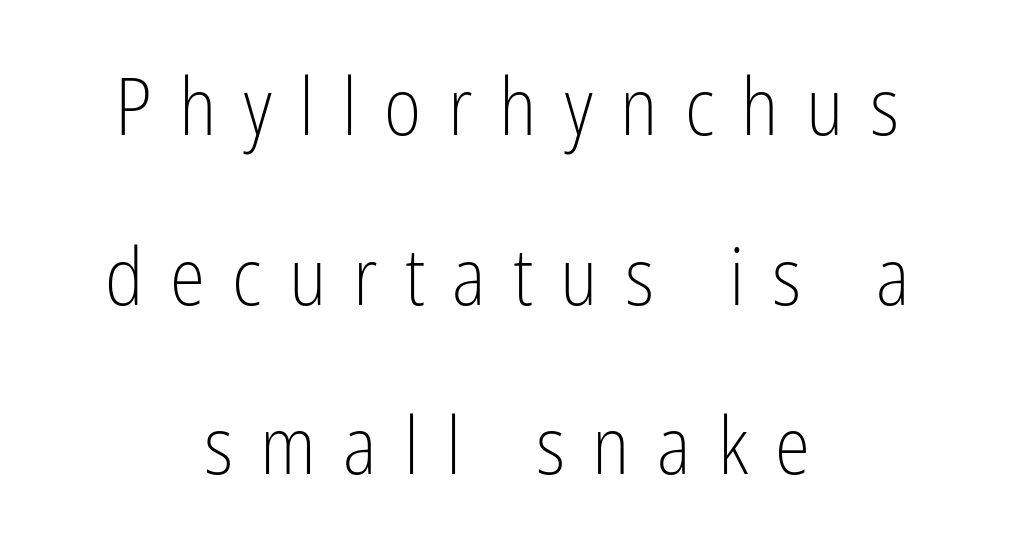
In terms of letterspacing, this is a distinctly airy, spread setting. Looks like regular typesetting: each glyph gets only the width it needs. Vertical strokes here are truly vertical. Centered paragraph, ragged on both sides. How would I describe the line gaps? Wide and relaxed.
